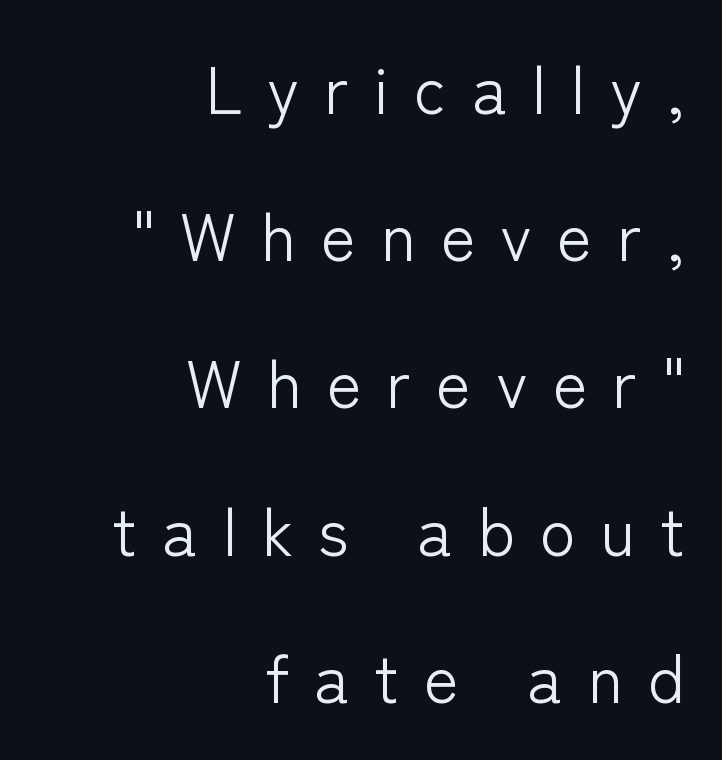
{"serif": "no", "italic": "no", "bold": "no", "weight": "light", "width": "normal", "stroke_contrast": "low", "x_height": "medium", "monospaced": "no", "underline": "no", "align": "right", "line_spacing": "loose", "line_spacing_ratio": 2.23, "letter_spacing": "wide", "letter_spacing_em": 0.38, "glyph_px": 66}
